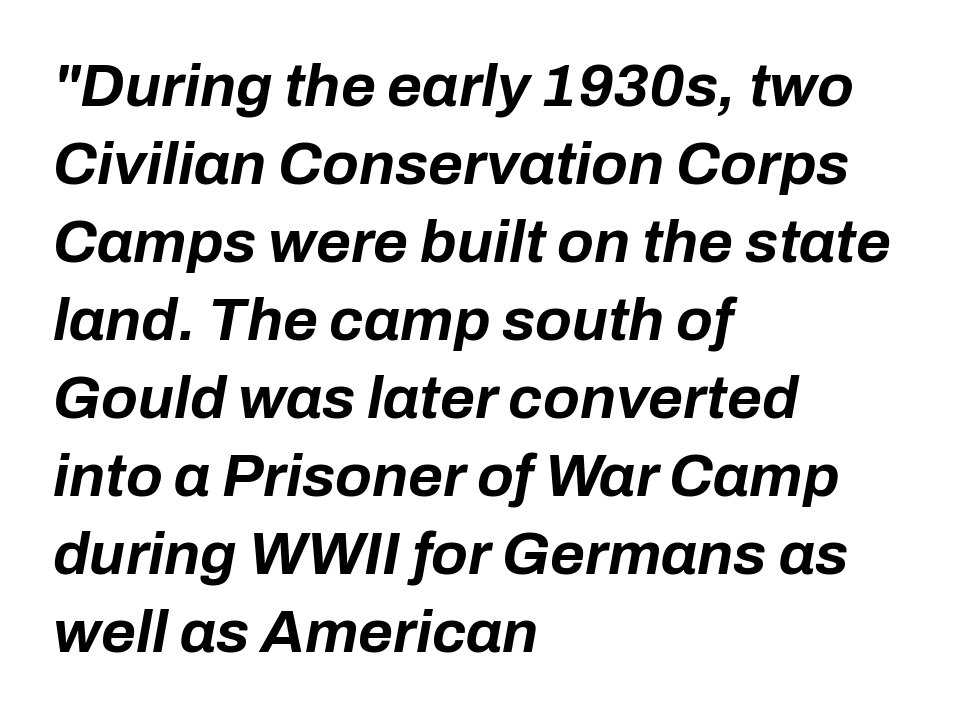
Set as a true bold cut, around the 700 mark. Horizontal alignment here is leftward, the default for most running prose. Would a proofreader flag this as italicized? Yes. Descender tails drop into unmarked territory. Honestly, the letter spacing is just normal — you wouldn't notice it.
